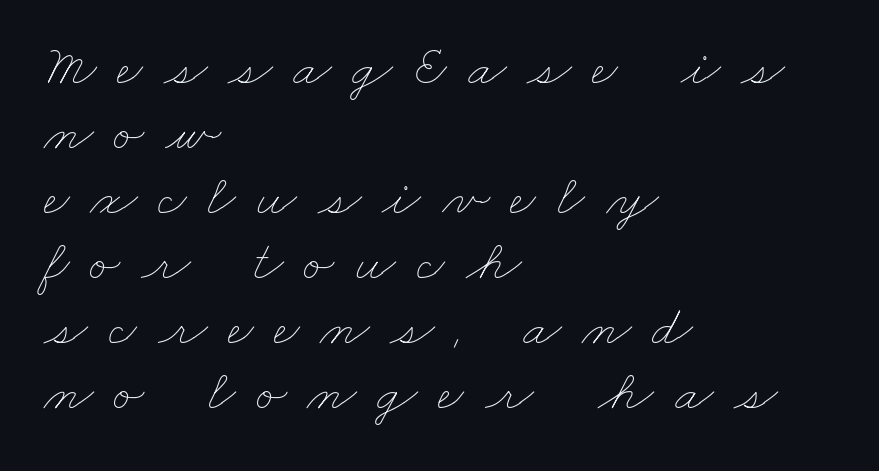
{"bold": "no", "weight": "thin", "width": "wide", "stroke_contrast": "low", "x_height": "small", "monospaced": "no", "underline": "no", "align": "left", "line_spacing": "tight", "line_spacing_ratio": 1.14, "letter_spacing": "wide", "letter_spacing_em": 0.36, "glyph_px": 57}
